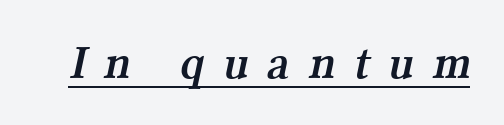
{"serif": "yes", "bold": "semi", "weight": "semibold", "width": "normal", "stroke_contrast": "medium", "x_height": "medium", "monospaced": "no", "underline": "yes", "letter_spacing": "wide", "letter_spacing_em": 0.38, "glyph_px": 48}
